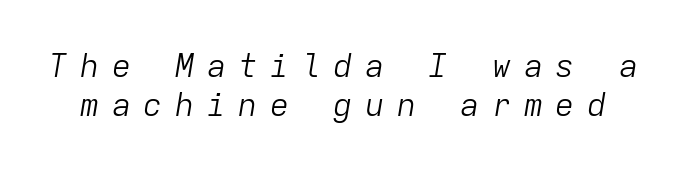
Q: Is the text bold? A: No.
Q: Is the text italic (slanted)? A: Yes, it leans right by about 9 degrees.
Q: Is the text underlined? A: No.
Q: Is the spacing between letters normal or unusually wide? A: Unusually wide.
Q: Width (condensed, normal, or wide)? A: Normal.
Q: Stroke contrast? A: Low.
Q: x-height? A: Medium.
Q: Monospaced? A: Yes.
